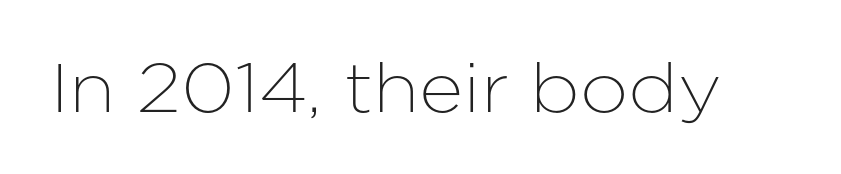
Is there any slant? The stems are plumb. Has an underline been added? It has not. Think of a printed novel: that variable character pitch is what you see here. The letterforms sit shoulder to shoulder at normal distance.
